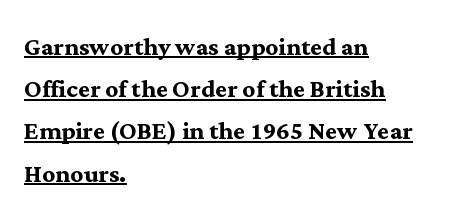
This rendering leaves character spacing at its baseline value. The rendering anchors every line to the left-hand side. Decoration check: the copy is underlined. The vertical gap from one line to the next is medium. Typesetter's note: full bold, strokes at maximum text heaviness.
